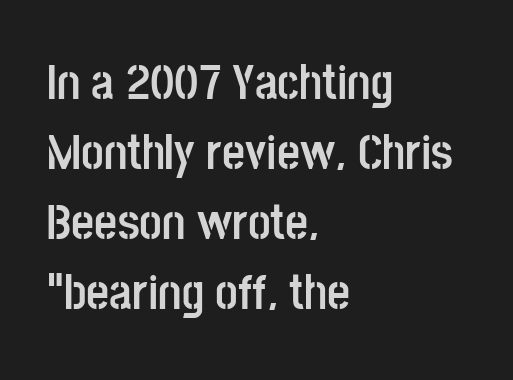
{"serif": "no", "italic": "no", "bold": "yes", "weight": "semibold", "width": "condensed", "stroke_contrast": "low", "x_height": "large", "monospaced": "no", "underline": "no", "align": "left", "line_spacing": "normal", "line_spacing_ratio": 1.4, "letter_spacing": "normal", "letter_spacing_em": 0.0, "glyph_px": 50}
